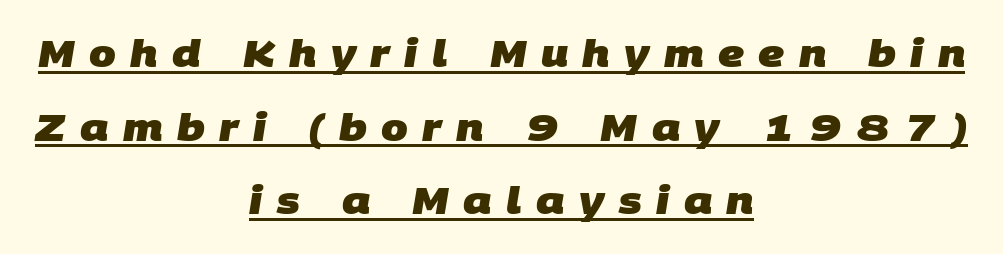
Heft: maximum for text — a bold. How would I describe the line gaps? Wide and relaxed. These lines stack symmetrically, like a column narrowing and widening about its center. Look at the tracking — it's clearly loosened, letters drifting apart.
